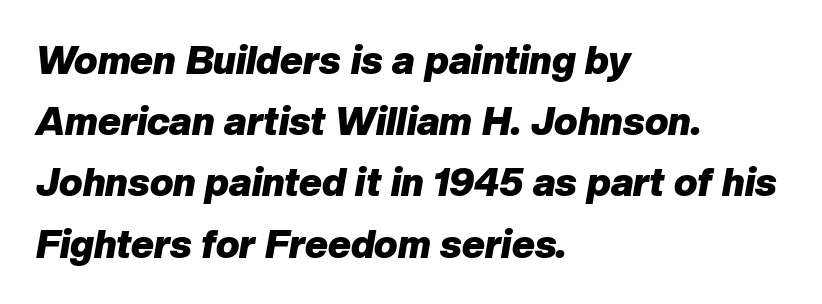
Has an underline been added? It has not. Typographic density is high because the face is bold. The letters advance in unequal steps, a hallmark of proportional type. The passage shown stacks its lines at a standard gap. The text block is weighted toward the left margin, trailing off unevenly rightward.
